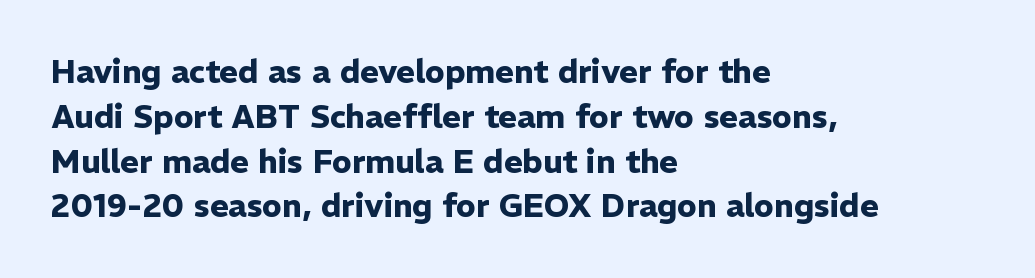
The image shows 32 px heavy sans-serif type, upright; set left-aligned, normal line spacing (1.4x), normal letter spacing, not underlined; low stroke contrast and a medium x-height.
